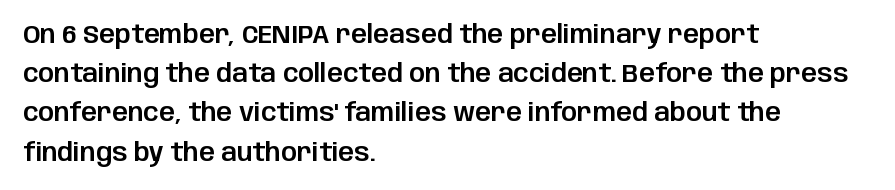
Q: Is the text italic (slanted)? A: No, it is upright.
Q: Is the text underlined? A: No.
Q: How is the paragraph aligned? A: Left-aligned.
Q: Is the spacing between letters normal or unusually wide? A: Normal.
Q: Is the spacing between lines tight, normal or loose? A: Normal.
